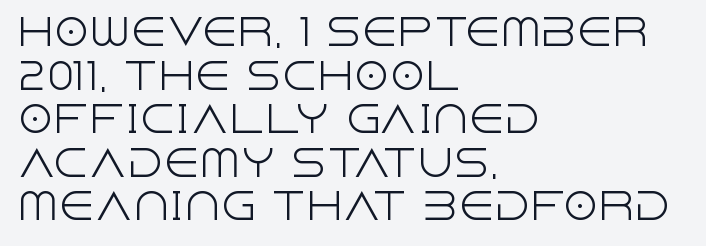
Q: Is the text bold? A: No.
Q: Is the text italic (slanted)? A: No, it is upright.
Q: Is the typeface a serif or a sans-serif typeface? A: Sans-serif.
Q: Is the text underlined? A: No.
Q: How is the paragraph aligned? A: Left-aligned.
Q: Is the spacing between letters normal or unusually wide? A: Normal.
Q: Width (condensed, normal, or wide)? A: Normal.
Q: x-height? A: Large.
Q: Monospaced? A: No.
